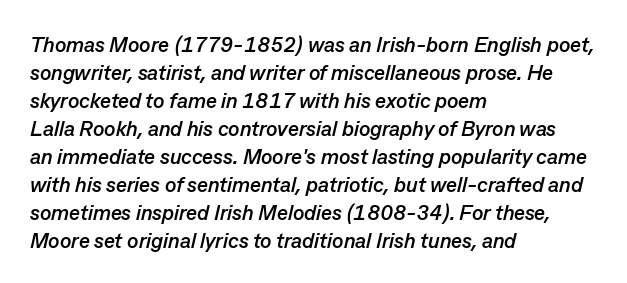
{"italic": "yes", "lean": "right", "slant_degrees": 13, "bold": "yes", "underline": "no", "align": "left", "line_spacing": "normal", "line_spacing_ratio": 1.33, "letter_spacing": "normal", "letter_spacing_em": 0.0, "glyph_px": 21}
